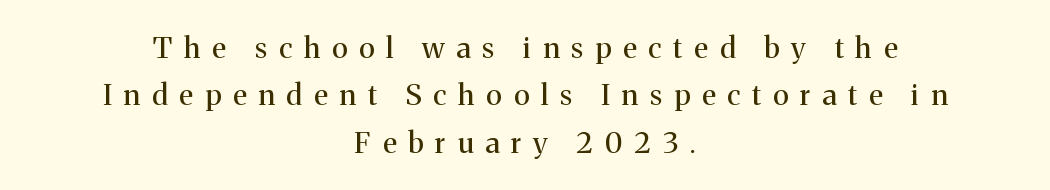
A light-to-regular cut is what we see here. No italicization has been applied; the sample stays upright. Baseline-to-baseline distance is the conventional proportion of letter height. Words appear elongated and porous because spacing is wide. This rendering uses center alignment, leaving both contours irregular but symmetric.
